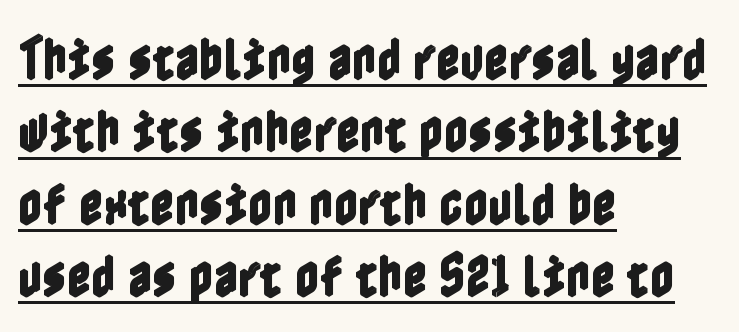
Style check: upright. This rendering uses left alignment, leaving the right contour irregular. A continuous stroke trails under the words, as in a hyperlink. Quick note: interline space is typical. Words appear dense and cohesive because spacing is normal.
